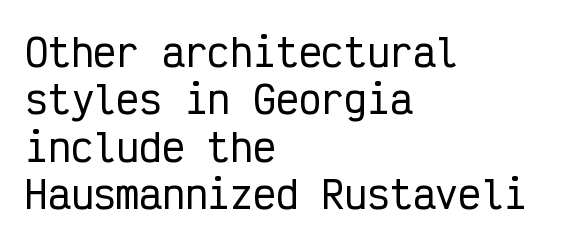
{"serif": "no", "italic": "no", "width": "condensed", "stroke_contrast": "low", "x_height": "medium", "monospaced": "yes", "underline": "no", "align": "left", "line_spacing": "normal", "line_spacing_ratio": 1.25, "letter_spacing": "normal", "letter_spacing_em": 0.0, "glyph_px": 38}
